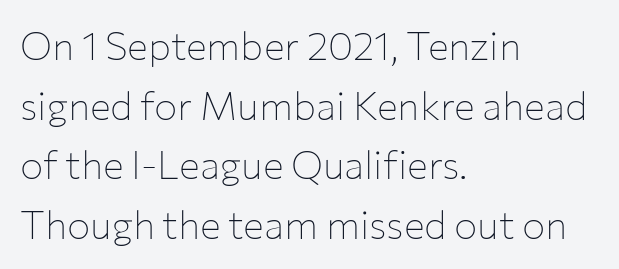
The image shows 39 px thin sans-serif type, upright; set left-aligned, normal line spacing (1.53x), normal letter spacing, not underlined; low stroke contrast and a medium x-height.
